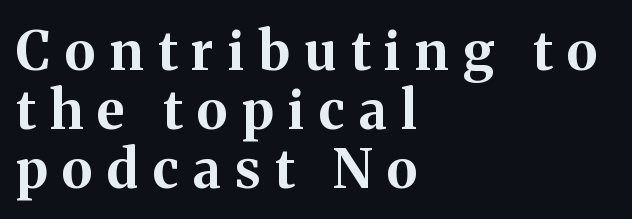
Think of a printed novel: that variable character pitch is what you see here. Every letter is thick-stroked: bold, no question. The tracking reads as deliberately expanded to a designer's eye. Any mark beneath the type? The region is blank. Italic: no, the glyphs are upright roman.
